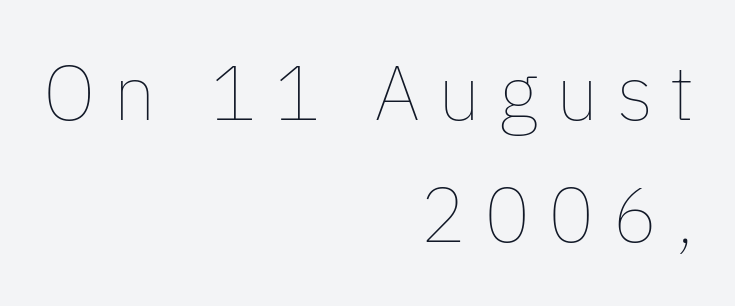
Q: Is the text bold? A: No.
Q: Is the text italic (slanted)? A: No, it is upright.
Q: Is the text underlined? A: No.
Q: How is the paragraph aligned? A: Right-aligned.
Q: Is the spacing between letters normal or unusually wide? A: Unusually wide.
Q: Is the spacing between lines tight, normal or loose? A: Normal.
Q: Width (condensed, normal, or wide)? A: Normal.
Q: Stroke contrast? A: Low.
Q: x-height? A: Medium.
Q: Monospaced? A: No.
